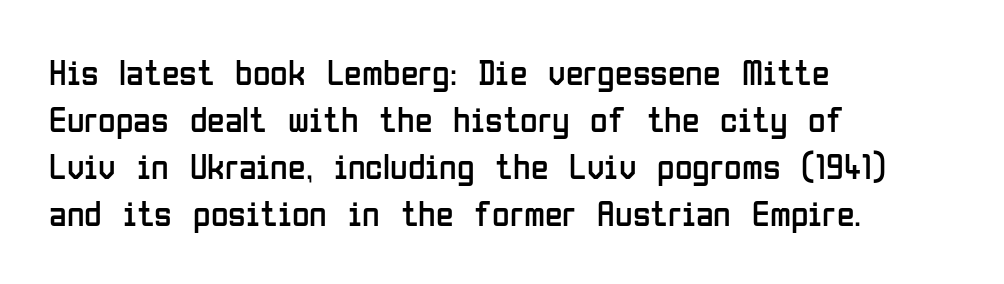
The image shows 36 px regular-weight, condensed sans-serif type, upright; set left-aligned, normal line spacing (1.31x), normal letter spacing, not underlined; low stroke contrast and a medium x-height.
